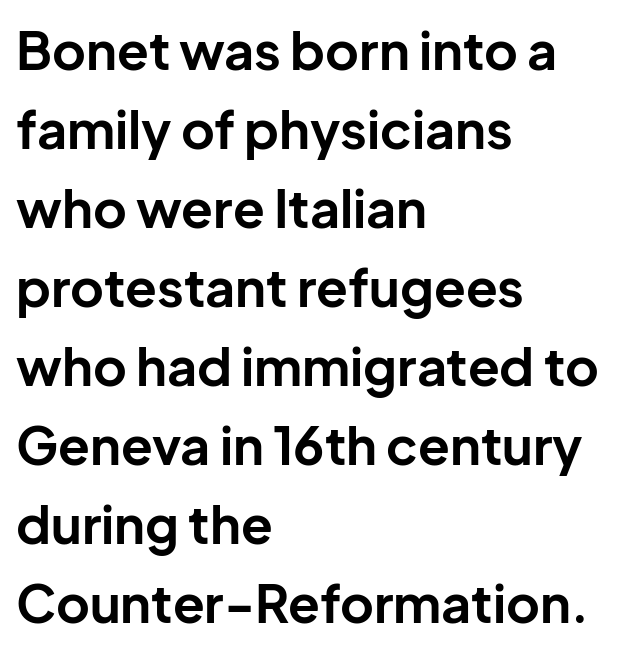
Spacing verdict: proportional, widths tailored to each character. Heavy-handed strokes throughout: this text is bold. Serif or sans? Sans — the stroke terminals are bare. Honestly, the letter spacing is just normal — you wouldn't notice it.
